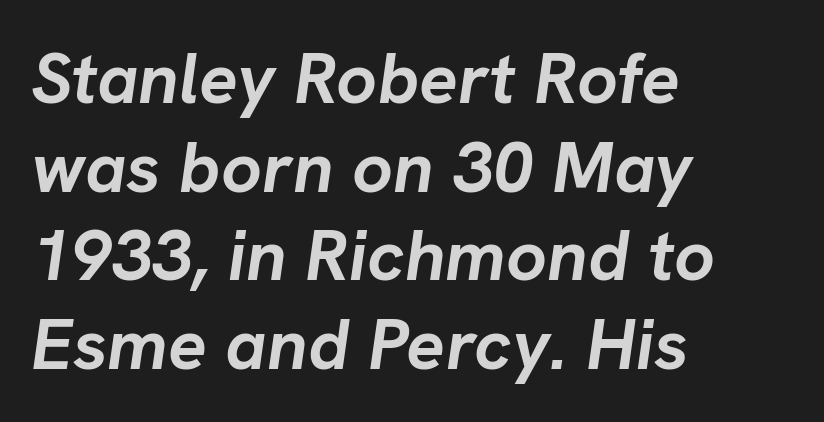
The image shows 72 px semibold type, italic (leaning right); set left-aligned, line spacing 1.23x, normal letter spacing, not underlined; low stroke contrast and a medium x-height.
